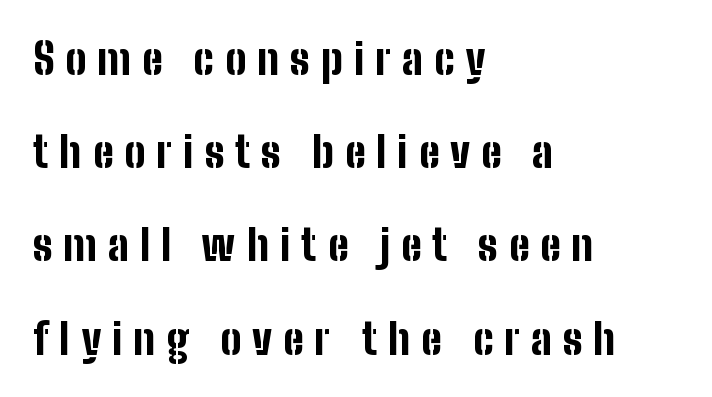
{"serif": "no", "italic": "no", "bold": "yes", "weight": "bold", "width": "condensed", "stroke_contrast": "low", "x_height": "medium", "monospaced": "no", "underline": "no", "align": "left", "line_spacing": "loose", "line_spacing_ratio": 2.22, "letter_spacing": "wide", "letter_spacing_em": 0.26, "glyph_px": 42}
